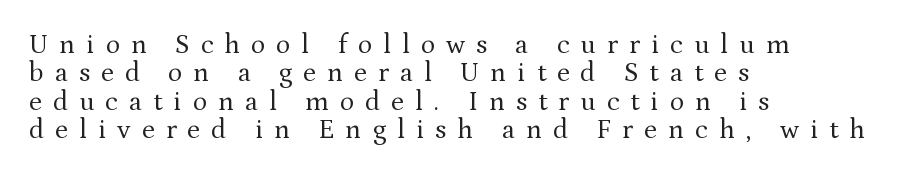
A student would call this left alignment; a typographer would say flush left, rag right. In terms of leading, this rendering errs on the cramped side. Letters rest on an invisible, unmarked baseline. The face looks like a standard text weight, possibly lighter.
